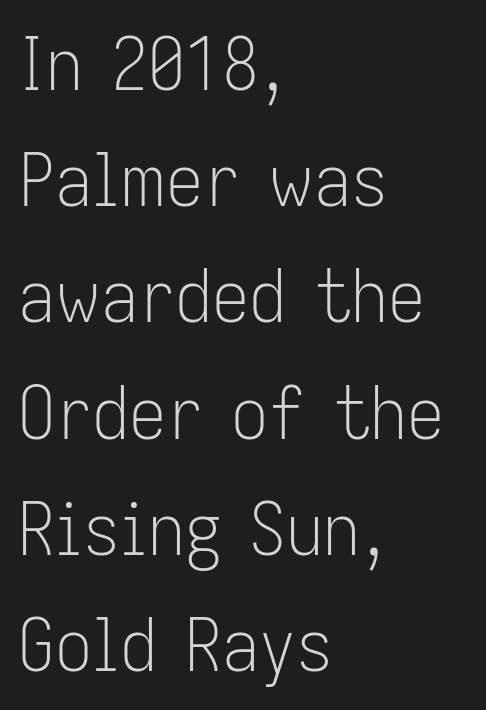
{"serif": "no", "italic": "no", "bold": "no", "weight": "light", "width": "condensed", "stroke_contrast": "low", "x_height": "medium", "monospaced": "no", "underline": "no", "align": "left", "line_spacing": "normal", "line_spacing_ratio": 1.57, "letter_spacing": "normal", "letter_spacing_em": 0.0, "glyph_px": 74}
